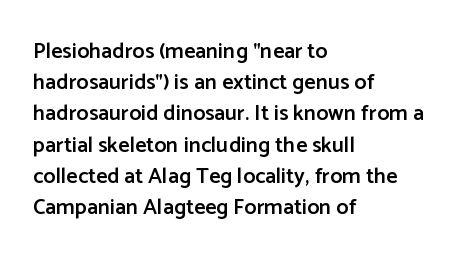
{"italic": "no", "bold": "semi", "underline": "no", "align": "left", "line_spacing": "normal", "line_spacing_ratio": 1.42, "letter_spacing": "normal", "letter_spacing_em": 0.0, "glyph_px": 22}
